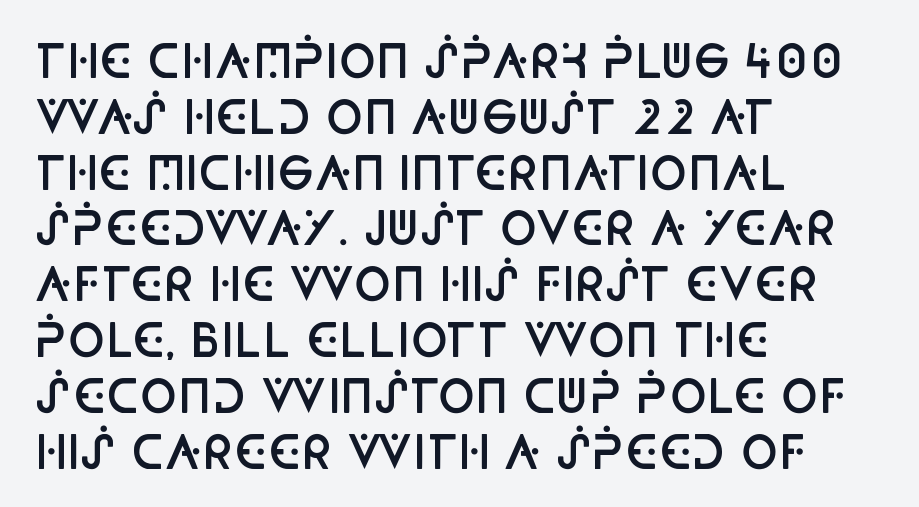
{"serif": "no", "italic": "no", "bold": "semi", "weight": "semibold", "width": "condensed", "stroke_contrast": "low", "x_height": "large", "monospaced": "no", "underline": "no", "align": "left", "line_spacing_ratio": 1.24, "letter_spacing": "normal", "letter_spacing_em": 0.0, "glyph_px": 45}
